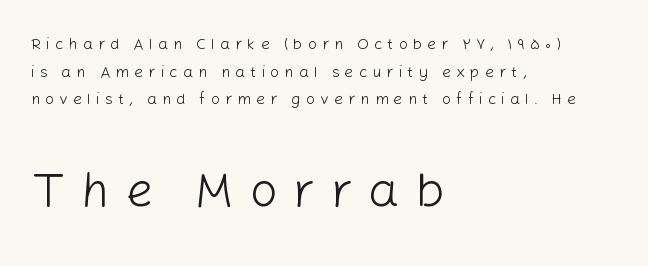
The image shows 49 px light sans-serif type, upright; set left-aligned, line spacing 1.72x, unusually wide letter spacing (+0.31 em), not underlined; the second (bottom) block is 3.06x larger; low stroke contrast and a medium x-height.
